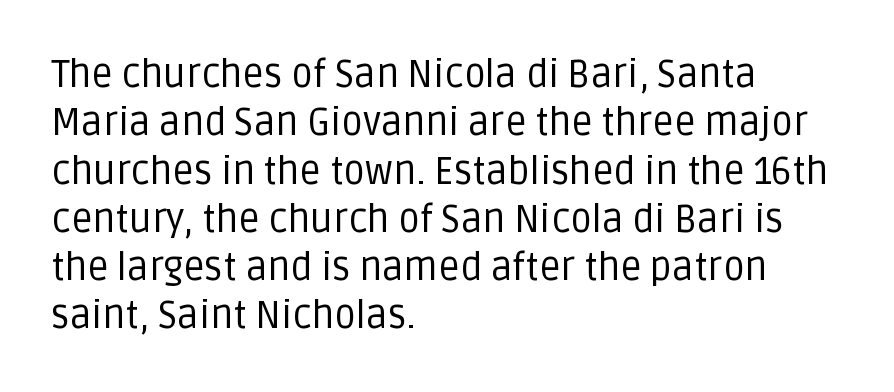
Check the space under the baseline: it is left empty. Examine the stroke ends and you'll find no serifs. Weight class: somewhere from thin through regular. Successive baselines arrive at the customary interval. If you drew a ruler down the left edge, every line would touch it.
